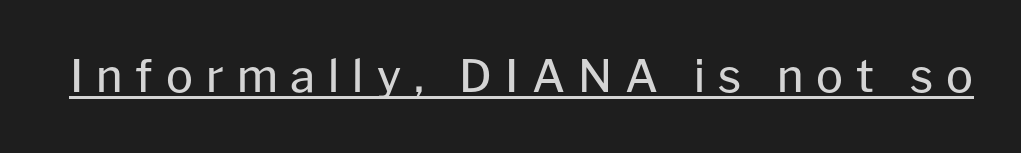
The image shows 45 px regular-weight sans-serif type, upright; set unusually wide letter spacing (+0.29 em), underlined; low stroke contrast and a medium x-height.
